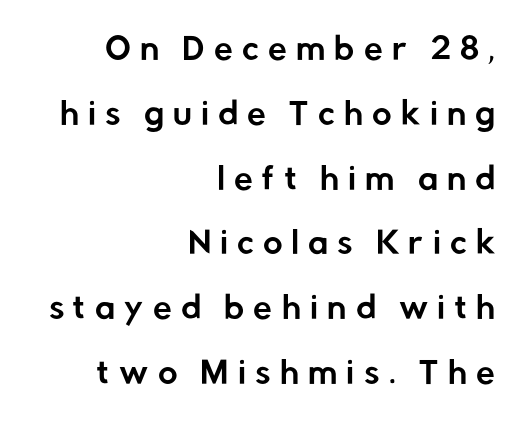
The font's upright variant was chosen for this text. Tracking here is generous; glyphs stand well apart from one another. The rendering shows plain stroke endings on the letterforms — a sans-serif design. The baseline area is clear.
